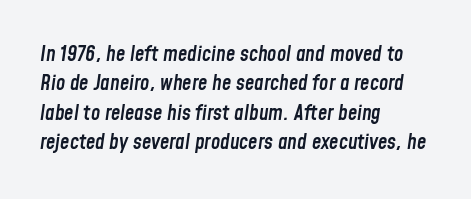
Q: Is the text bold? A: Semi-bold.
Q: Is the text italic (slanted)? A: Yes, it leans right by about 8 degrees.
Q: Is the text underlined? A: No.
Q: How is the paragraph aligned? A: Left-aligned.
Q: Is the spacing between letters normal or unusually wide? A: Normal.
Q: Is the spacing between lines tight, normal or loose? A: Normal.
